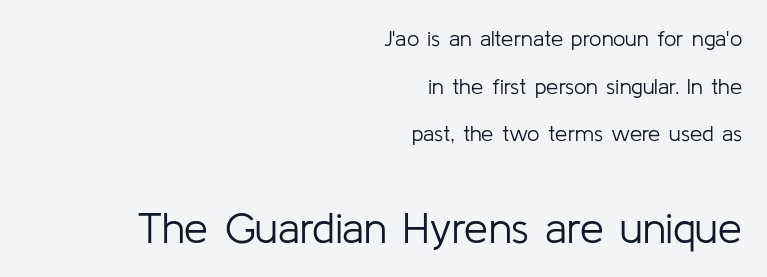
Q: Is the text bold? A: No.
Q: Is the text italic (slanted)? A: No, it is upright.
Q: Is the typeface a serif or a sans-serif typeface? A: Sans-serif.
Q: Is the text underlined? A: No.
Q: How is the paragraph aligned? A: Right-aligned.
Q: Is the spacing between letters normal or unusually wide? A: Normal.
Q: Is the spacing between lines tight, normal or loose? A: Loose.
Q: Which block of text is set in a larger size, the first (top) or the second (bottom)? A: The second (bottom) one.
Q: Width (condensed, normal, or wide)? A: Normal.
Q: Stroke contrast? A: Low.
Q: x-height? A: Medium.
Q: Monospaced? A: No.
